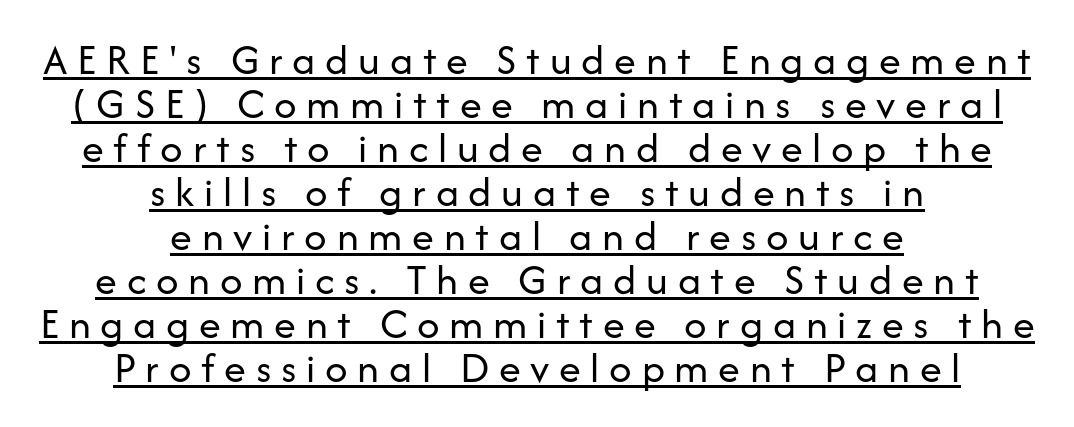
{"serif": "no", "italic": "no", "bold": "no", "weight": "regular", "width": "normal", "stroke_contrast": "low", "x_height": "medium", "monospaced": "no", "underline": "yes", "align": "center", "line_spacing": "tight", "line_spacing_ratio": 1.0, "letter_spacing": "wide", "letter_spacing_em": 0.22, "glyph_px": 44}
